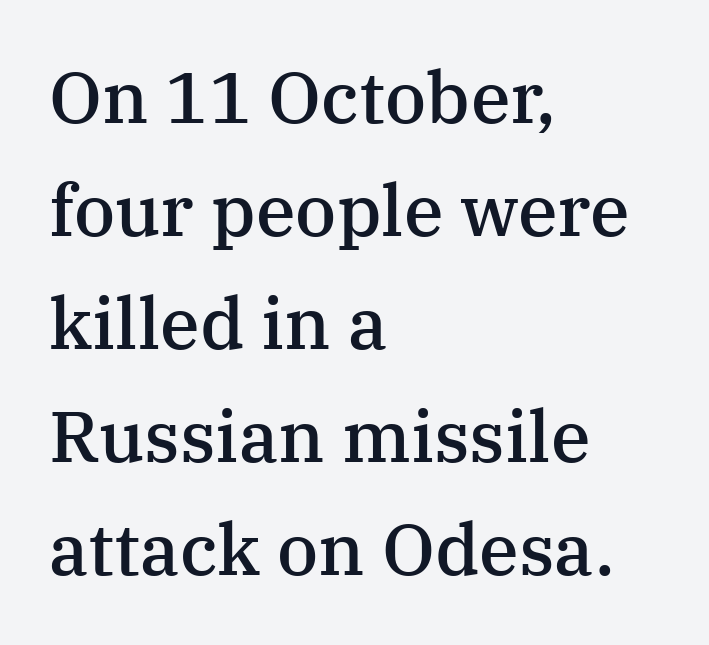
Do the characters align in a grid? No, the font is proportional. You can tell it's not italic because the verticals are truly vertical. The vertical gap from one line to the next is medium. Heft: intermediate — a semibold. Tracking here is standard; glyphs follow each other at the usual distance. Descender tails drop into unmarked territory.
